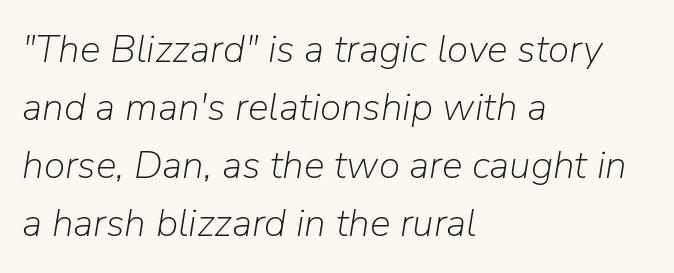
Q: Is the text bold? A: No.
Q: Is the text italic (slanted)? A: Yes, it leans right by about 9 degrees.
Q: Is the text underlined? A: No.
Q: How is the paragraph aligned? A: Left-aligned.
Q: Is the spacing between letters normal or unusually wide? A: Normal.
Q: Is the spacing between lines tight, normal or loose? A: Normal.
Q: Width (condensed, normal, or wide)? A: Normal.
Q: Stroke contrast? A: Low.
Q: x-height? A: Medium.
Q: Monospaced? A: No.
